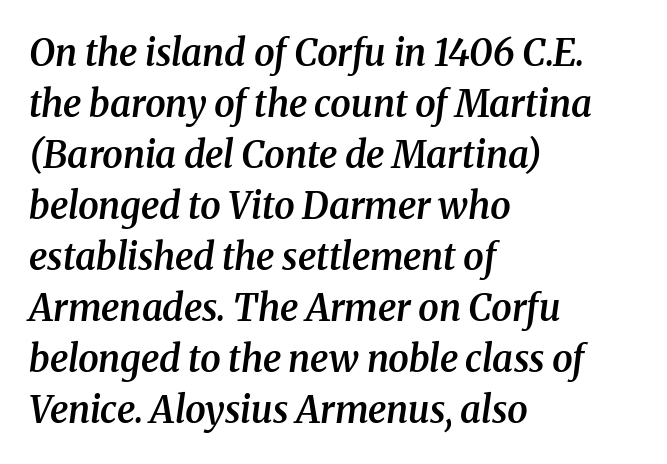
The strip under each line holds only bare page. This rendering leaves character spacing at its baseline value. The designer left line spacing at the default. This sample uses a serif face. Do the characters align in a grid? No, the font is proportional. The text block is weighted toward the left margin, trailing off unevenly rightward.
